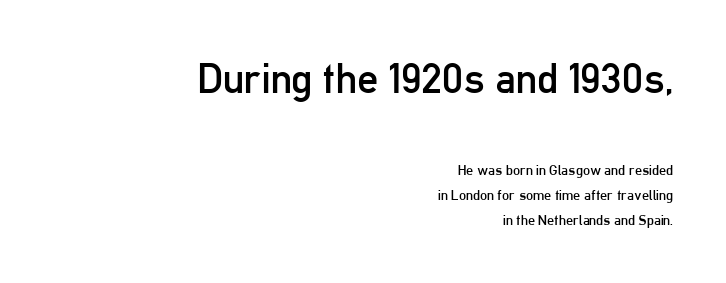
Q: Is the text bold? A: No.
Q: Is the text italic (slanted)? A: No, it is upright.
Q: Is the typeface a serif or a sans-serif typeface? A: Sans-serif.
Q: Is the text underlined? A: No.
Q: How is the paragraph aligned? A: Right-aligned.
Q: Is the spacing between letters normal or unusually wide? A: Normal.
Q: Which block of text is set in a larger size, the first (top) or the second (bottom)? A: The first (top) one.
Q: Width (condensed, normal, or wide)? A: Condensed.
Q: Stroke contrast? A: Low.
Q: x-height? A: Medium.
Q: Monospaced? A: No.
